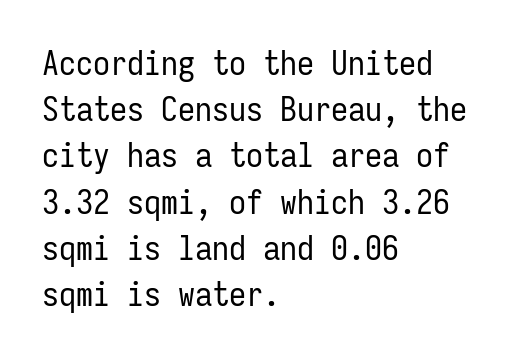
{"serif": "no", "italic": "no", "bold": "no", "weight": "regular", "width": "condensed", "stroke_contrast": "low", "x_height": "medium", "monospaced": "yes", "underline": "no", "align": "left", "line_spacing": "normal", "line_spacing_ratio": 1.36, "letter_spacing": "normal", "letter_spacing_em": 0.0, "glyph_px": 34}
